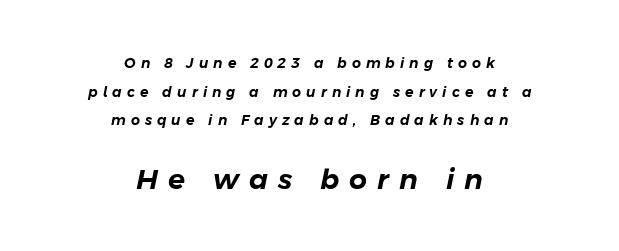
The image shows 28 px text type, italic (leaning right); set centered, loose line spacing (2.04x), unusually wide letter spacing (+0.36 em), not underlined; the second (bottom) block is 2.0x larger; low stroke contrast and a medium x-height.
